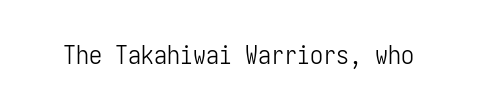
{"italic": "no", "bold": "no", "underline": "no", "letter_spacing": "normal", "letter_spacing_em": 0.0, "glyph_px": 26}
